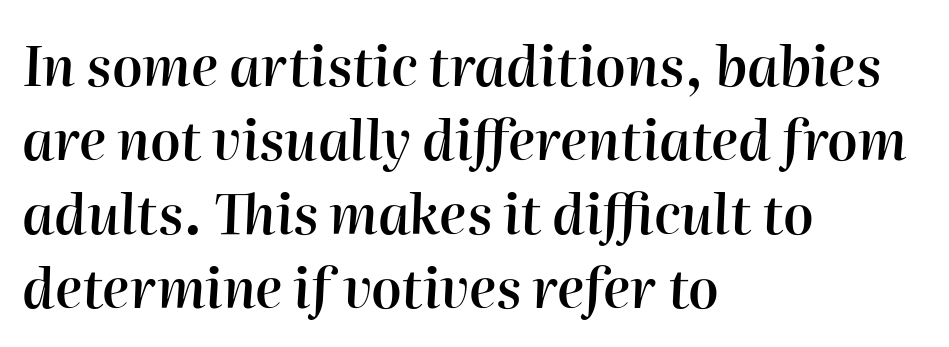
The image shows 54 px semibold type, italic (leaning right); set left-aligned, normal line spacing (1.37x), normal letter spacing, not underlined; high stroke contrast and a medium x-height.
